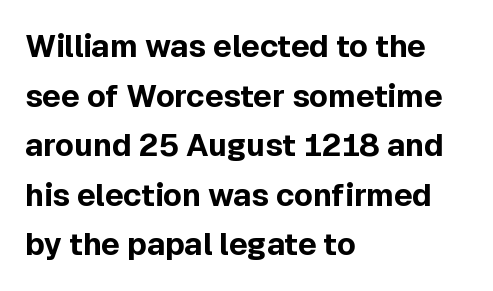
The image shows 31 px bold sans-serif type, upright; set left-aligned, normal line spacing (1.6x), normal letter spacing, not underlined; a medium x-height.
